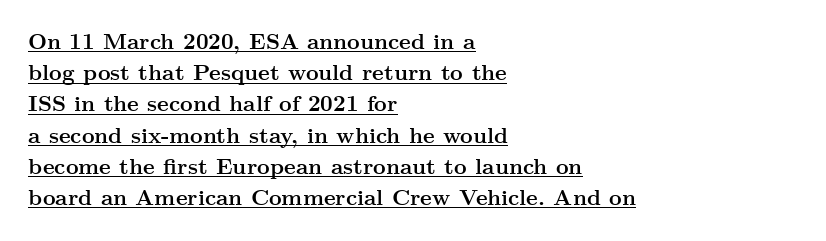
The image shows 22 px bold type, upright; set left-aligned, normal line spacing (1.42x), normal letter spacing, underlined.
